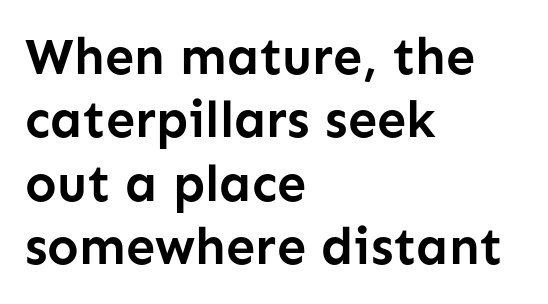
Compared with an ordinary text face, these strokes are far heavier — a full bold. The letterforms sit shoulder to shoulder at normal distance. Words float on clear page, feet unadorned. Is this a fixed-width face? No — the glyphs have proportional, varying widths. Every stem runs plumb, perpendicular to the baseline. The typeface chosen for these lines omits serifs.
